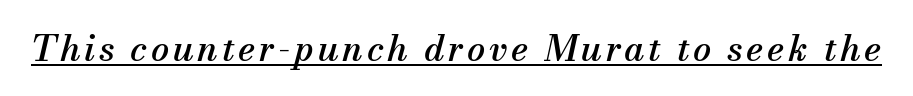
Q: Is the text italic (slanted)? A: Yes, it leans right by about 13 degrees.
Q: Is the typeface a serif or a sans-serif typeface? A: Serif.
Q: Is the text underlined? A: Yes.
Q: Width (condensed, normal, or wide)? A: Normal.
Q: Stroke contrast? A: Medium.
Q: x-height? A: Small.
Q: Monospaced? A: No.
